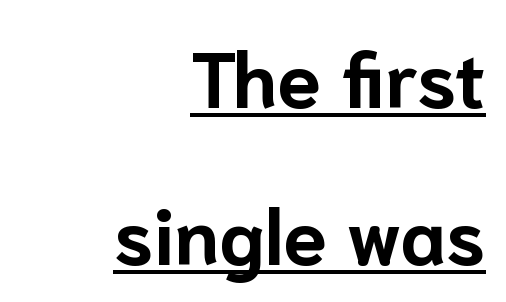
The image shows 78 px bold sans-serif type, upright; set right-aligned, loose line spacing (2.01x), normal letter spacing, underlined; low stroke contrast and a medium x-height.
